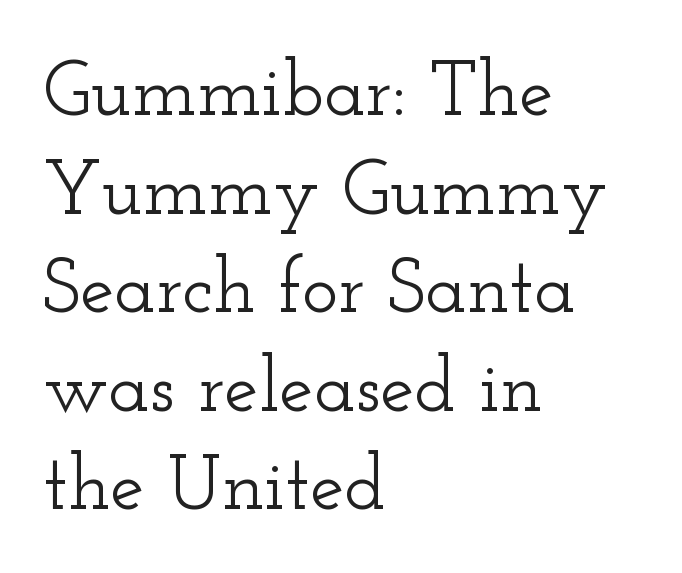
{"serif": "yes", "italic": "no", "width": "wide", "stroke_contrast": "low", "x_height": "small", "monospaced": "no", "underline": "no", "align": "left", "line_spacing": "normal", "line_spacing_ratio": 1.28, "letter_spacing": "normal", "letter_spacing_em": 0.0, "glyph_px": 77}
